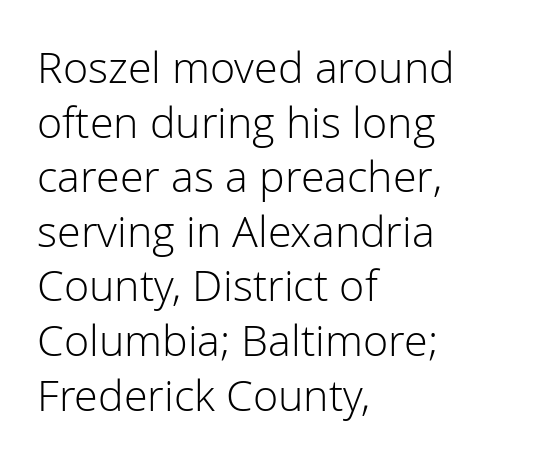
Q: Is the text bold? A: No.
Q: Is the text italic (slanted)? A: No, it is upright.
Q: Is the typeface a serif or a sans-serif typeface? A: Sans-serif.
Q: Is the text underlined? A: No.
Q: How is the paragraph aligned? A: Left-aligned.
Q: Is the spacing between letters normal or unusually wide? A: Normal.
Q: Is the spacing between lines tight, normal or loose? A: Normal.
Q: Width (condensed, normal, or wide)? A: Normal.
Q: Stroke contrast? A: Low.
Q: x-height? A: Medium.
Q: Monospaced? A: No.
